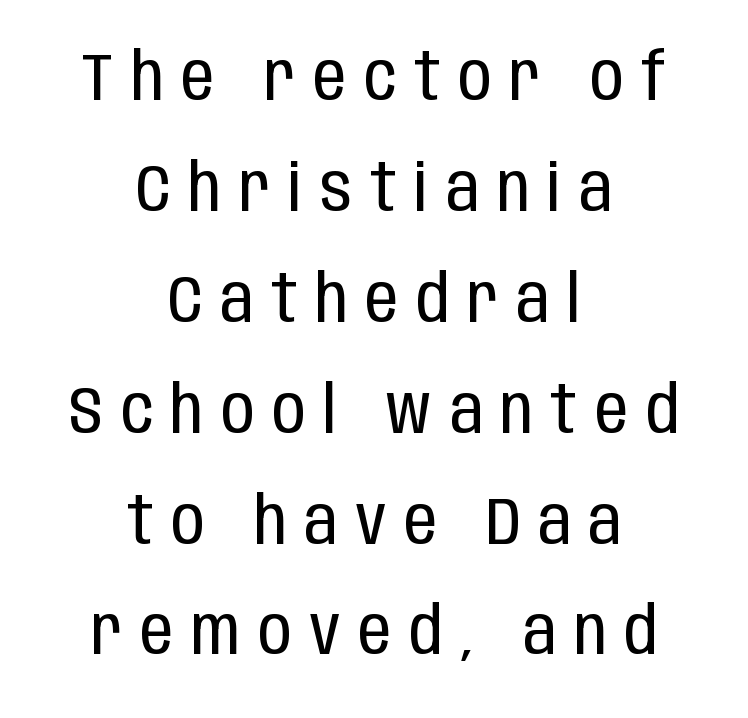
Q: Is the text bold? A: No.
Q: Is the text italic (slanted)? A: No, it is upright.
Q: Is the typeface a serif or a sans-serif typeface? A: Sans-serif.
Q: Is the text underlined? A: No.
Q: How is the paragraph aligned? A: Centered.
Q: Is the spacing between letters normal or unusually wide? A: Unusually wide.
Q: Is the spacing between lines tight, normal or loose? A: Normal.
Q: Width (condensed, normal, or wide)? A: Condensed.
Q: Stroke contrast? A: Low.
Q: x-height? A: Large.
Q: Monospaced? A: No.
